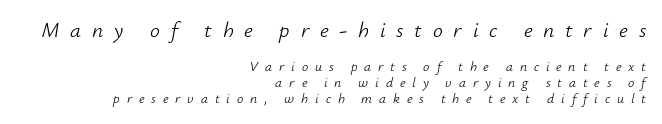
A quiet, ordinary-to-light weight characterises the typeface. A typesetter would mark this as italic. The paragraph shown leans on its right margin. If you squint, the top block still reads clearly — it's the larger of the two. Rule under the text: the space is simply empty.
